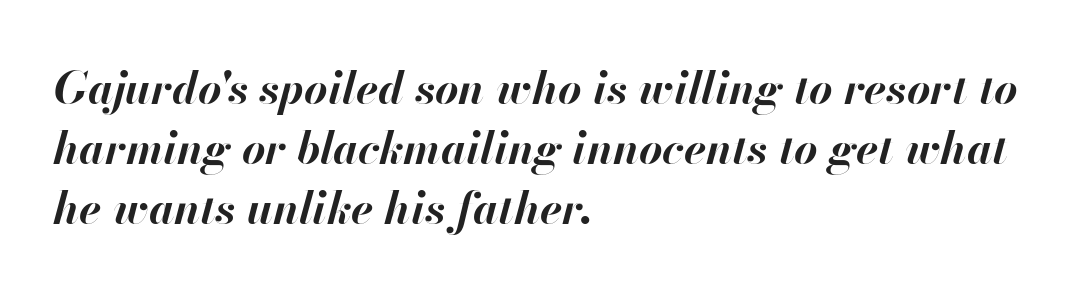
The image shows 45 px bold type, italic (leaning right); set left-aligned, normal line spacing (1.33x), normal letter spacing, not underlined; high stroke contrast and a small x-height.
